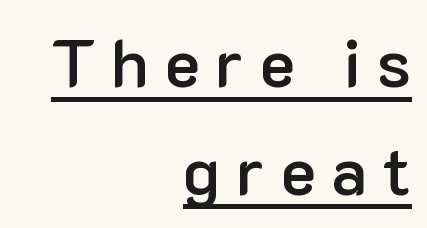
Each letter keeps its own natural width here, so spacing adapts to shape. Designer's note — italics off, roman on. Evenly set lines give the paragraph a standard silhouette. Caption: expanded tracking, letters set apart.
